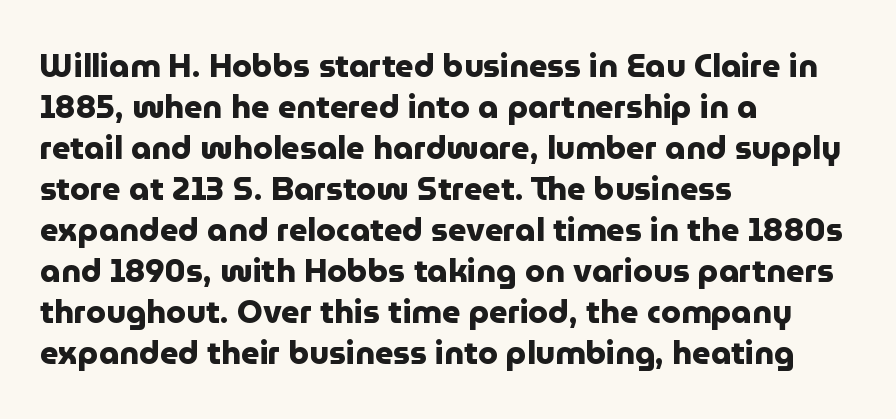
Q: Is the text bold? A: Yes.
Q: Is the text italic (slanted)? A: No, it is upright.
Q: Is the typeface a serif or a sans-serif typeface? A: Sans-serif.
Q: Is the text underlined? A: No.
Q: How is the paragraph aligned? A: Left-aligned.
Q: Is the spacing between letters normal or unusually wide? A: Normal.
Q: Is the spacing between lines tight, normal or loose? A: Normal.
Q: Width (condensed, normal, or wide)? A: Normal.
Q: Stroke contrast? A: Low.
Q: x-height? A: Medium.
Q: Monospaced? A: No.
